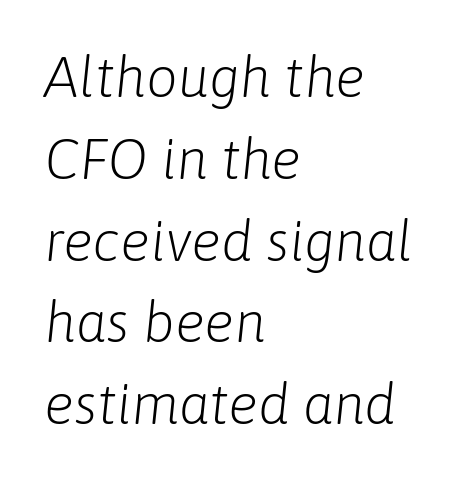
The image shows 56 px light type, italic (leaning right); set left-aligned, normal line spacing (1.46x), normal letter spacing, not underlined; low stroke contrast and a medium x-height.
